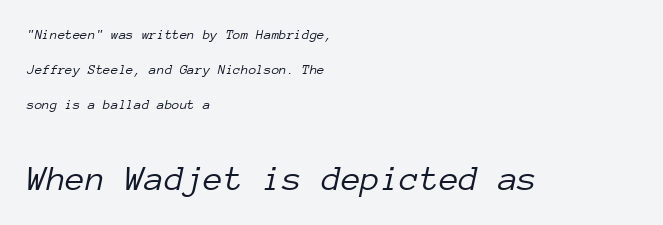
{"italic": "yes", "lean": "right", "slant_degrees": 12, "bold": "no", "weight": "light", "width": "normal", "stroke_contrast": "low", "x_height": "medium", "monospaced": "yes", "underline": "no", "align": "left", "line_spacing": "loose", "line_spacing_ratio": 2.49, "letter_spacing": "normal", "letter_spacing_em": 0.0, "larger_block": "second", "size_ratio": 2.57, "glyph_px": 36}
